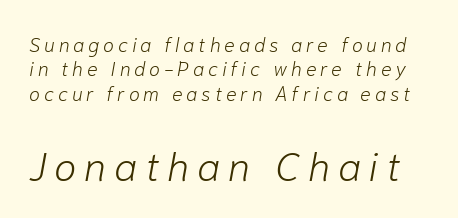
Quick note: italic. Here the second block reads like a headline and the first like body copy. Do the characters align in a grid? No, the font is proportional. Descenders hang freely into open space. The font is comparable to plain body text, perhaps lighter.
